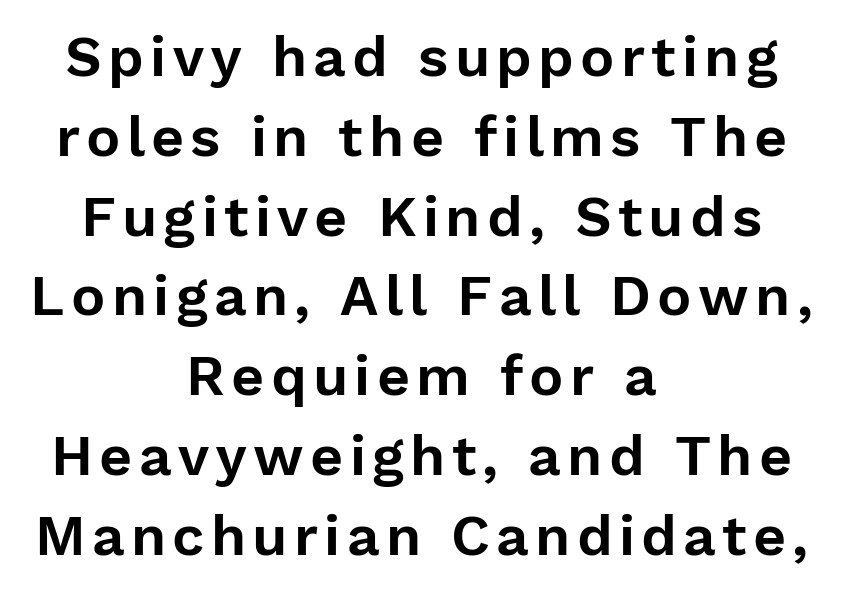
The letters advance in unequal steps, a hallmark of proportional type. The zone under the glyphs is completely vacant. Look at the bottom of the vertical strokes: they stop flat, with no serifs. Interline gaps are of average width in this sample. The passage is arranged like a title page — every line centered. Notice how the stems are strictly vertical — no italics here.
